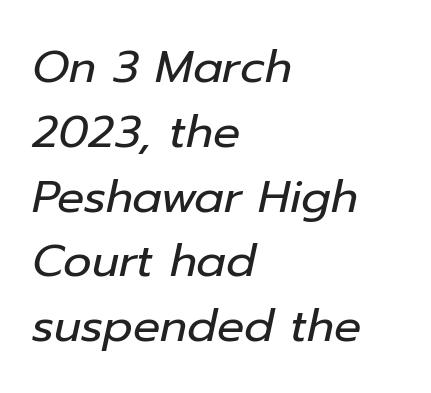
{"italic": "yes", "lean": "right", "slant_degrees": 12, "bold": "no", "weight": "regular", "width": "normal", "stroke_contrast": "low", "x_height": "medium", "monospaced": "no", "underline": "no", "align": "left", "line_spacing": "normal", "line_spacing_ratio": 1.44, "letter_spacing": "normal", "letter_spacing_em": 0.0, "glyph_px": 45}
